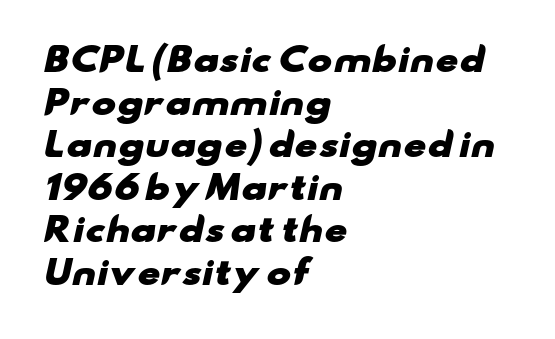
{"serif": "no", "bold": "yes", "weight": "heavy", "width": "wide", "stroke_contrast": "low", "x_height": "small", "monospaced": "no", "underline": "no", "align": "left", "line_spacing": "normal", "line_spacing_ratio": 1.29, "letter_spacing": "normal", "letter_spacing_em": 0.0, "glyph_px": 33}
